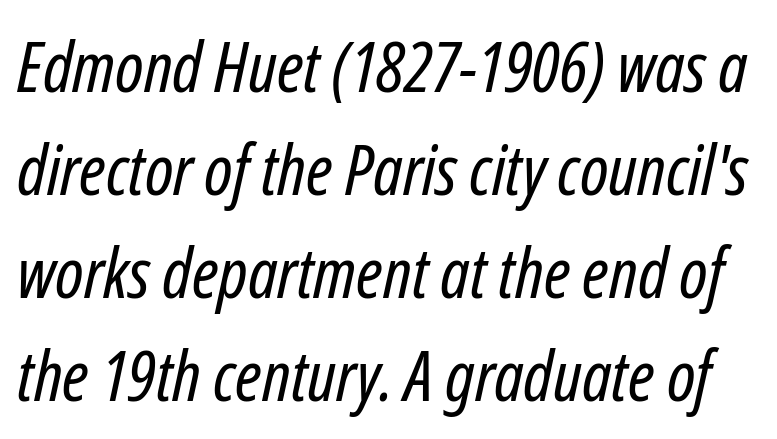
{"italic": "yes", "lean": "right", "slant_degrees": 12, "bold": "no", "weight": "regular", "width": "condensed", "stroke_contrast": "low", "x_height": "medium", "monospaced": "no", "underline": "no", "line_spacing": "normal", "line_spacing_ratio": 1.47, "letter_spacing": "normal", "letter_spacing_em": 0.0, "glyph_px": 70}
